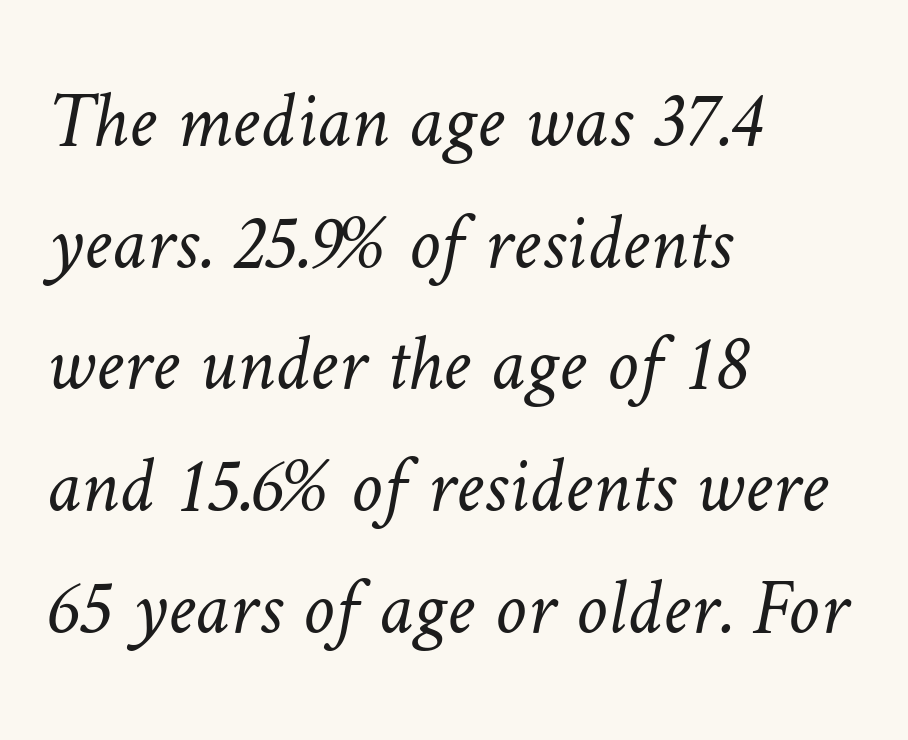
The image shows 79 px light type; set left-aligned, normal line spacing (1.54x), normal letter spacing, not underlined; low stroke contrast and a medium x-height.
